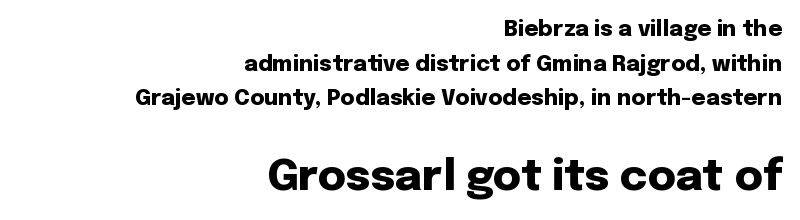
The image shows 43 px heavy sans-serif type, upright; set right-aligned, normal line spacing (1.57x), normal letter spacing, not underlined; the second (bottom) block is 1.95x larger; low stroke contrast and a medium x-height.
